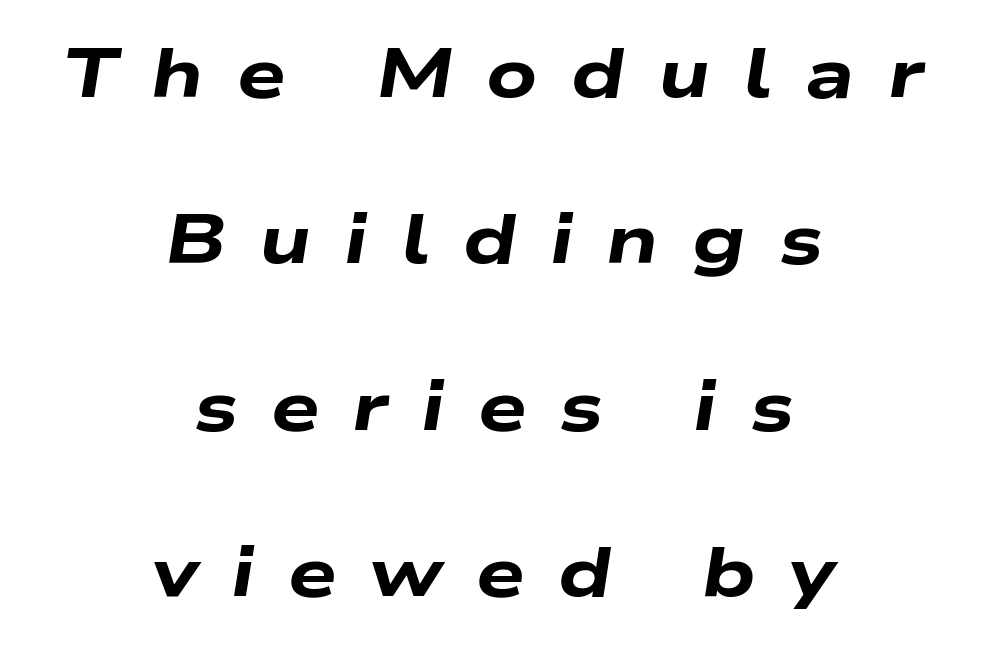
{"italic": "yes", "lean": "right", "slant_degrees": 9, "bold": "yes", "weight": "heavy", "width": "wide", "stroke_contrast": "low", "x_height": "medium", "monospaced": "no", "underline": "no", "align": "center", "line_spacing": "loose", "line_spacing_ratio": 2.41, "letter_spacing": "wide", "letter_spacing_em": 0.48, "glyph_px": 69}
